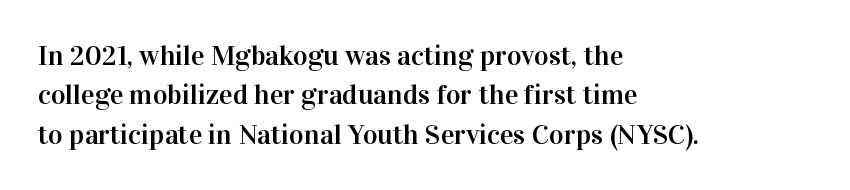
The passage shown is not underscored anywhere. Vertical spacing — default. One-word summary of the alignment: left. Default kerning and tracking; the words read as compact shapes.
